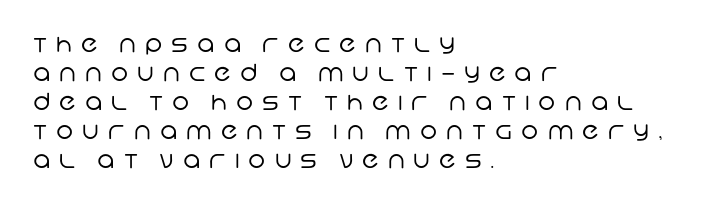
{"bold": "no", "underline": "no", "align": "left", "line_spacing": "normal", "line_spacing_ratio": 1.26, "letter_spacing": "wide", "letter_spacing_em": 0.4, "glyph_px": 23}
